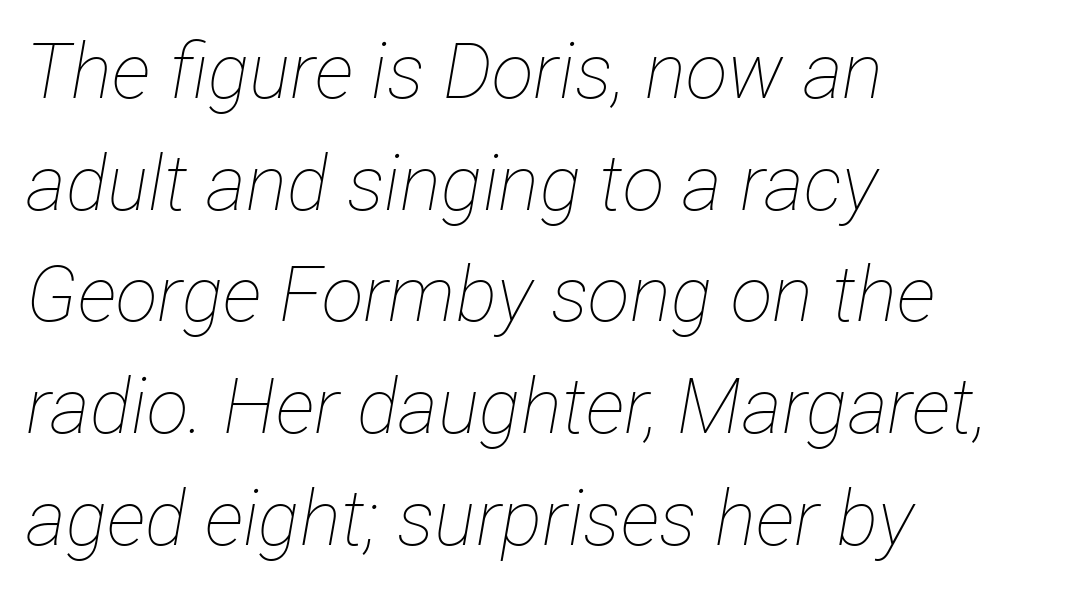
The image shows 77 px thin, condensed type, italic (leaning right); set left-aligned, normal line spacing (1.45x), normal letter spacing, not underlined; low stroke contrast and a medium x-height.
